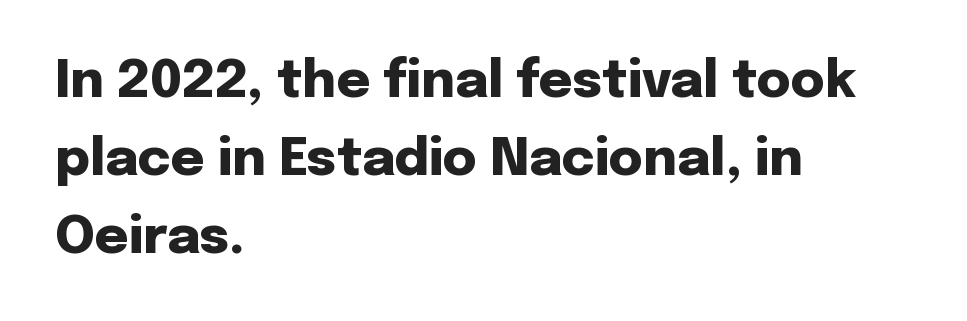
{"serif": "no", "italic": "no", "bold": "yes", "weight": "heavy", "width": "normal", "stroke_contrast": "low", "x_height": "medium", "monospaced": "no", "underline": "no", "align": "left", "line_spacing": "normal", "line_spacing_ratio": 1.5, "letter_spacing": "normal", "letter_spacing_em": 0.0, "glyph_px": 52}
